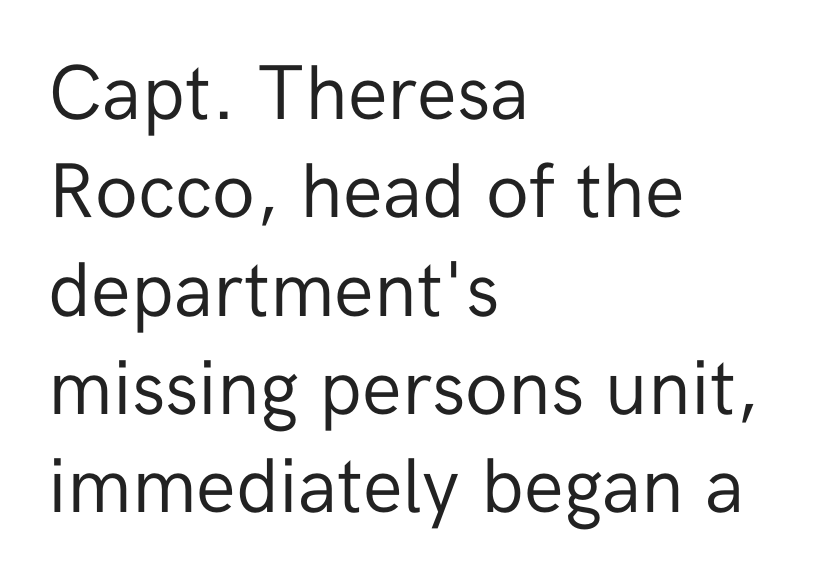
Examine the stroke ends and you'll find no serifs. Spacing verdict: proportional, widths tailored to each character. The specimen reads as upright at a glance. Words appear dense and cohesive because spacing is normal.
